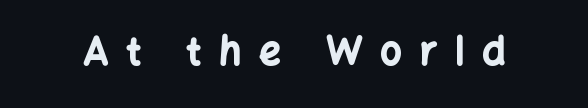
{"serif": "no", "italic": "no", "bold": "yes", "weight": "bold", "width": "normal", "stroke_contrast": "low", "x_height": "medium", "monospaced": "no", "underline": "no", "letter_spacing": "wide", "letter_spacing_em": 0.47, "glyph_px": 38}
